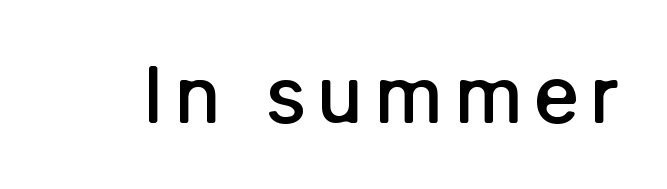
{"serif": "no", "italic": "no", "bold": "semi", "weight": "semibold", "width": "normal", "stroke_contrast": "low", "x_height": "medium", "monospaced": "no", "underline": "no", "glyph_px": 78}
